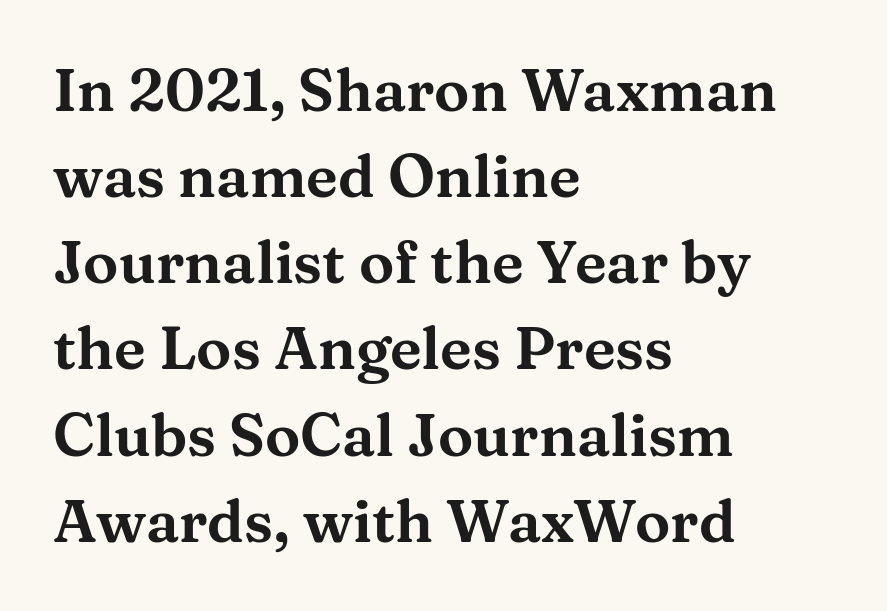
Q: Is the text italic (slanted)? A: No, it is upright.
Q: Is the typeface a serif or a sans-serif typeface? A: Serif.
Q: Is the text underlined? A: No.
Q: How is the paragraph aligned? A: Left-aligned.
Q: Is the spacing between letters normal or unusually wide? A: Normal.
Q: Is the spacing between lines tight, normal or loose? A: Normal.
Q: Width (condensed, normal, or wide)? A: Wide.
Q: Stroke contrast? A: Medium.
Q: x-height? A: Medium.
Q: Monospaced? A: No.
